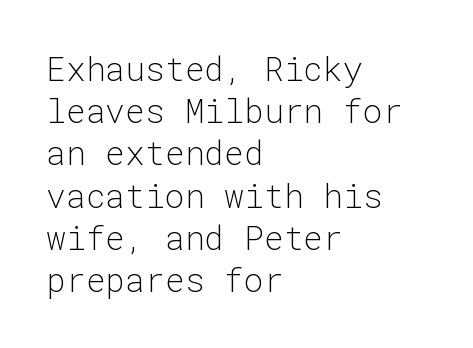
Q: Is the text bold? A: No.
Q: Is the text italic (slanted)? A: No, it is upright.
Q: Is the typeface a serif or a sans-serif typeface? A: Sans-serif.
Q: Is the text underlined? A: No.
Q: How is the paragraph aligned? A: Left-aligned.
Q: Is the spacing between letters normal or unusually wide? A: Normal.
Q: Is the spacing between lines tight, normal or loose? A: Normal.
Q: Width (condensed, normal, or wide)? A: Normal.
Q: Stroke contrast? A: Low.
Q: x-height? A: Medium.
Q: Monospaced? A: Yes.
